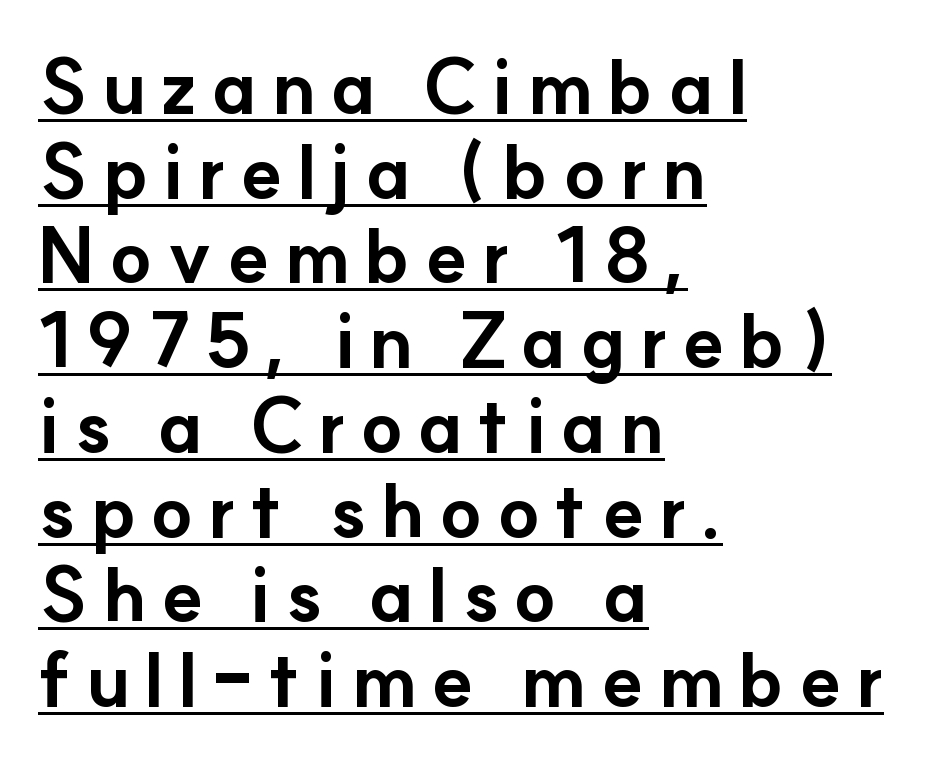
The image shows 75 px bold sans-serif type, upright; set left-aligned, tight line spacing (1.13x), underlined; low stroke contrast and a small x-height.
